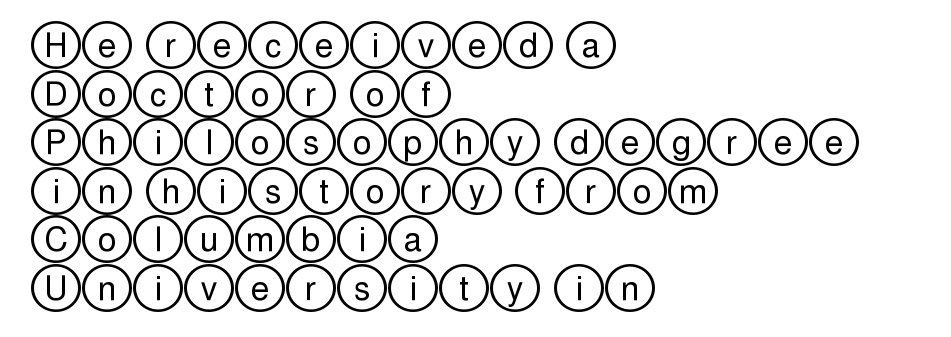
The image shows 33 px wide type, upright; set left-aligned, normal line spacing (1.47x), normal letter spacing, not underlined; a large x-height.
